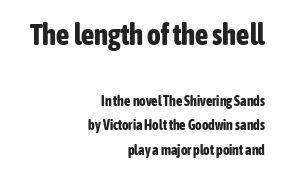
The image shows 29 px bold, condensed sans-serif type, upright; set right-aligned, line spacing 1.77x, normal letter spacing, not underlined; the first (top) block is 2.07x larger; low stroke contrast and a medium x-height.
